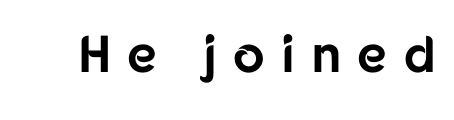
{"serif": "no", "italic": "no", "bold": "yes", "weight": "bold", "width": "normal", "stroke_contrast": "low", "x_height": "medium", "monospaced": "no", "underline": "no", "letter_spacing": "wide", "letter_spacing_em": 0.32, "glyph_px": 52}
